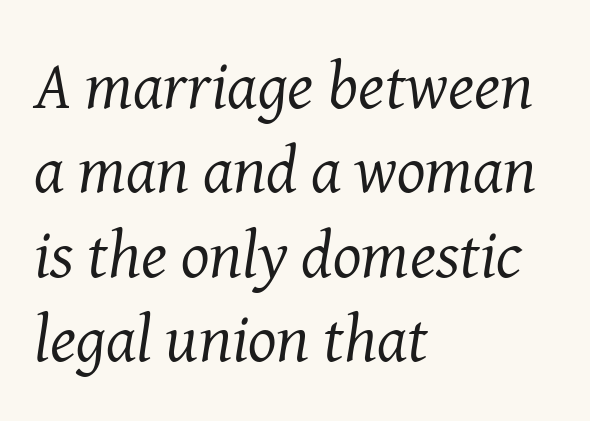
The image shows 67 px regular-weight serif type, italic (leaning right); set left-aligned, normal line spacing (1.26x), normal letter spacing, not underlined; medium stroke contrast and a medium x-height.
